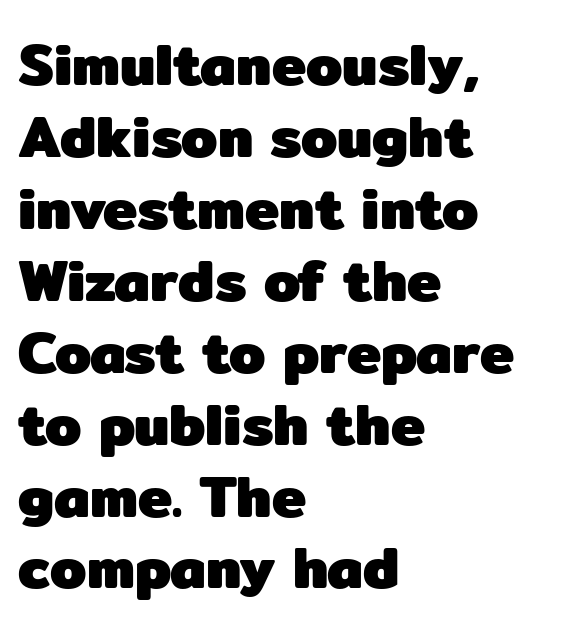
Q: Is the text bold? A: Yes.
Q: Is the text italic (slanted)? A: No, it is upright.
Q: Is the typeface a serif or a sans-serif typeface? A: Sans-serif.
Q: Is the text underlined? A: No.
Q: How is the paragraph aligned? A: Left-aligned.
Q: Is the spacing between letters normal or unusually wide? A: Normal.
Q: Width (condensed, normal, or wide)? A: Normal.
Q: Stroke contrast? A: Low.
Q: x-height? A: Medium.
Q: Monospaced? A: No.
